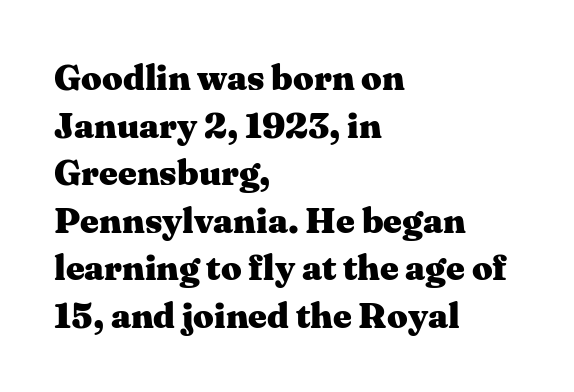
Q: Is the text bold? A: Yes.
Q: Is the text italic (slanted)? A: No, it is upright.
Q: Is the typeface a serif or a sans-serif typeface? A: Serif.
Q: Is the text underlined? A: No.
Q: How is the paragraph aligned? A: Left-aligned.
Q: Is the spacing between letters normal or unusually wide? A: Normal.
Q: Is the spacing between lines tight, normal or loose? A: Normal.
Q: Width (condensed, normal, or wide)? A: Wide.
Q: Stroke contrast? A: Medium.
Q: x-height? A: Medium.
Q: Monospaced? A: No.
